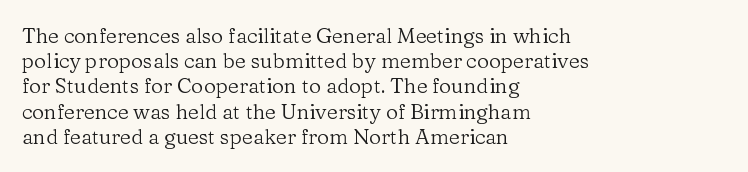
The letterforms sit shoulder to shoulder at normal distance. Typeset ragged right — the left edge is the straight one. The lettering holds an erect, upright posture throughout. Vertical stems look standard width or narrower in stroke. Beneath every word, the page is bare.
